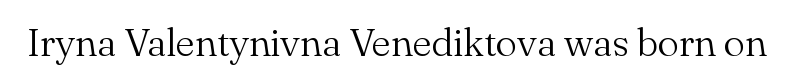
The image shows 40 px light serif type, upright; set normal letter spacing, not underlined; medium stroke contrast and a small x-height.
